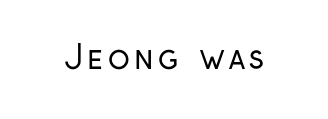
The image shows 32 px regular-weight, condensed sans-serif type, upright; set not underlined; low stroke contrast and a medium x-height.
